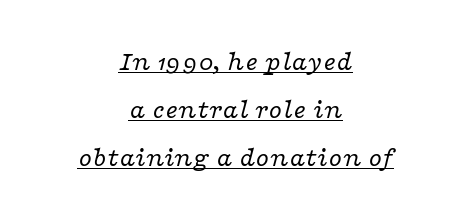
{"italic": "yes", "lean": "right", "slant_degrees": 16, "bold": "no", "underline": "yes", "align": "center", "line_spacing_ratio": 1.77, "letter_spacing": "normal", "letter_spacing_em": 0.0, "glyph_px": 27}
